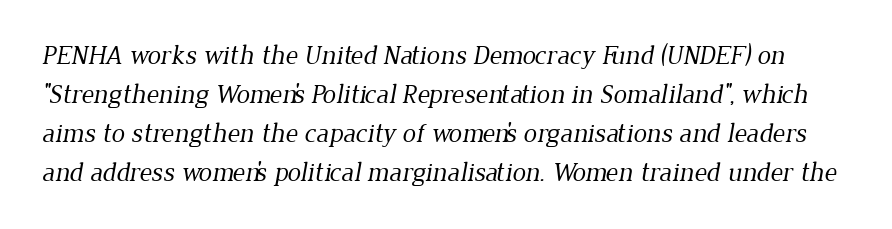
{"bold": "no", "underline": "no", "line_spacing": "normal", "line_spacing_ratio": 1.44, "letter_spacing": "normal", "letter_spacing_em": 0.0, "glyph_px": 27}
